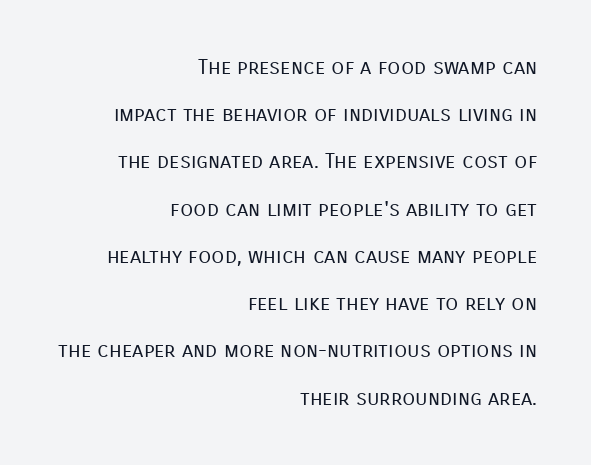
The image shows 21 px text type, upright; set right-aligned, loose line spacing (2.25x), normal letter spacing, not underlined.
